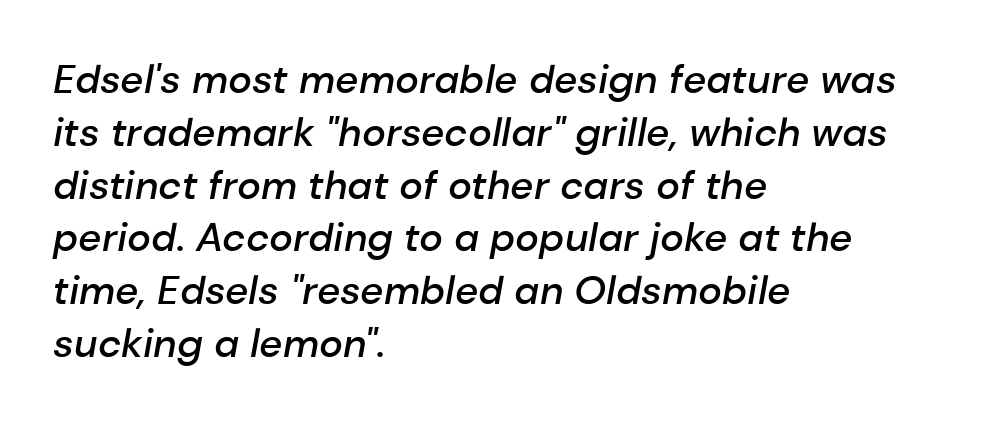
The image shows 40 px semibold type, italic (leaning right); set left-aligned, normal line spacing (1.32x), normal letter spacing, not underlined; low stroke contrast and a medium x-height.
